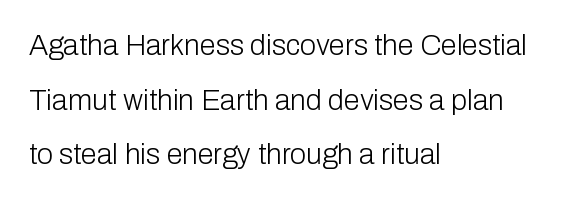
Examine the stroke ends and you'll find no serifs. Default kerning and tracking; the words read as compact shapes. Line starts are locked; line ends wander. The string is rendered with underlining switched off.
